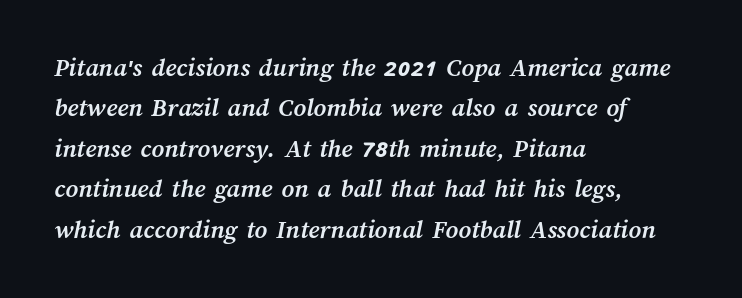
Characters follow at the spacing the type designer built in. The glyphs have the mass of a bold cut. Compared with typical paragraphs, the rows here are spaced about the same. Letters rest on an invisible, unmarked baseline. Short and long lines alike share a common starting point at left.
